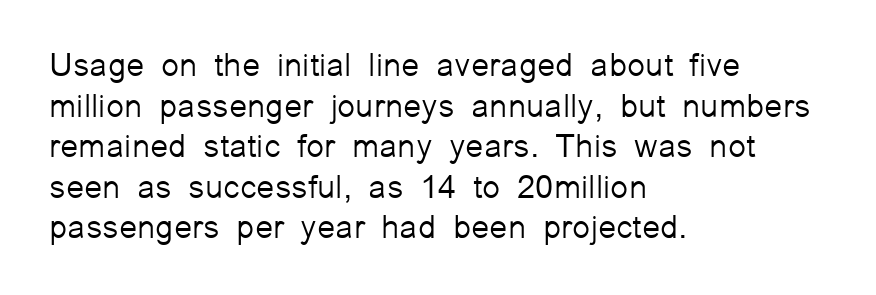
Q: Is the text bold? A: No.
Q: Is the text italic (slanted)? A: No, it is upright.
Q: Is the typeface a serif or a sans-serif typeface? A: Sans-serif.
Q: Is the text underlined? A: No.
Q: How is the paragraph aligned? A: Left-aligned.
Q: Is the spacing between letters normal or unusually wide? A: Normal.
Q: Width (condensed, normal, or wide)? A: Normal.
Q: Stroke contrast? A: Low.
Q: x-height? A: Medium.
Q: Monospaced? A: No.
